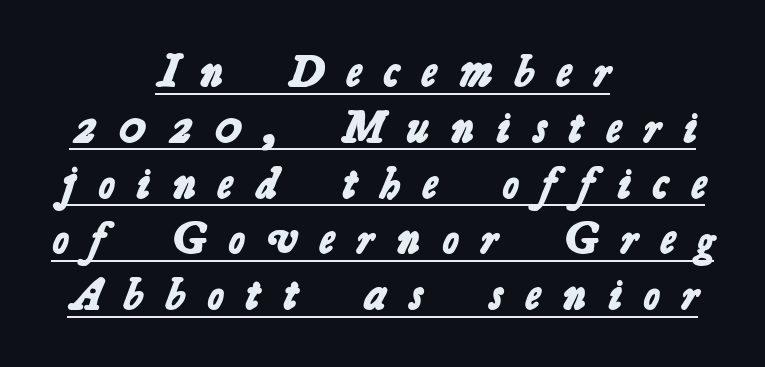
A typesetter would call this heavily tracked-out type. Every word sits above its own underline. Note the varied advance widths — an 'i' is clearly narrower than an 'm'. Horizontally, the lines are justified to the midpoint only. Each glyph is drawn with heavy, bold strokes.
